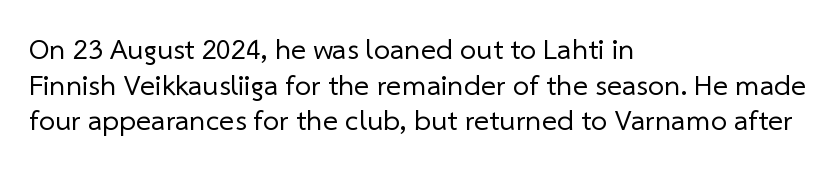
The image shows 29 px regular-weight sans-serif type; set left-aligned, line spacing 1.23x, normal letter spacing, not underlined; low stroke contrast and a medium x-height.
